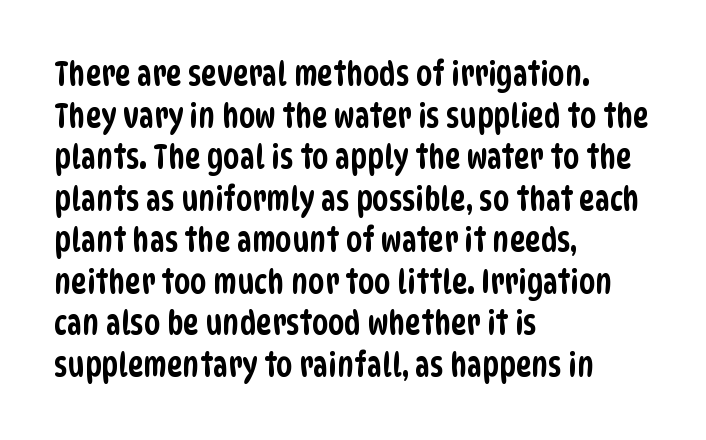
Is this a fixed-width face? No — the glyphs have proportional, varying widths. Nobody touched the tracking dial on this one. Are there feet on the stems? There aren't — it's a sans. Notice how descenders clear the ascenders below comfortably — that's standard leading.
